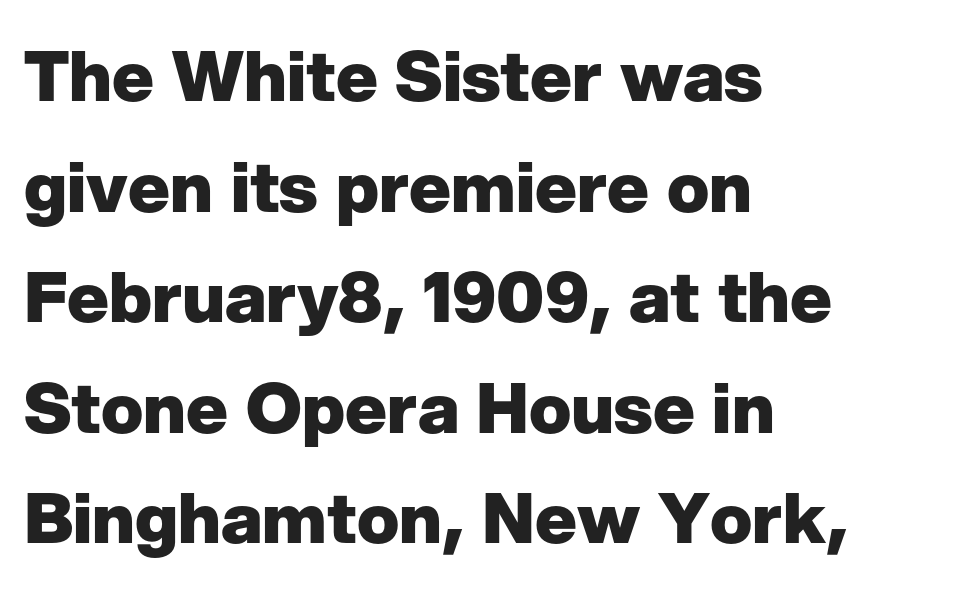
The image shows 70 px heavy sans-serif type, upright; set left-aligned, normal line spacing (1.58x), normal letter spacing, not underlined; low stroke contrast and a medium x-height.
